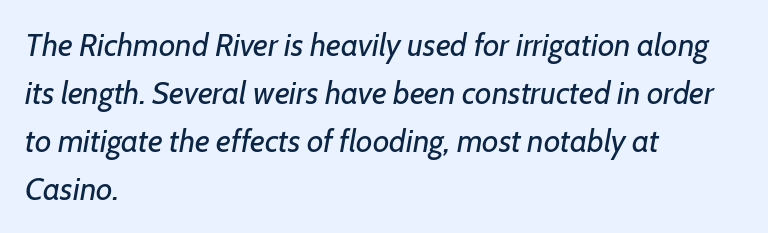
{"italic": "yes", "lean": "right", "slant_degrees": 7, "bold": "no", "weight": "regular", "width": "normal", "stroke_contrast": "low", "x_height": "medium", "monospaced": "no", "underline": "no", "align": "left", "line_spacing": "normal", "line_spacing_ratio": 1.5, "letter_spacing": "normal", "letter_spacing_em": 0.0, "glyph_px": 32}
